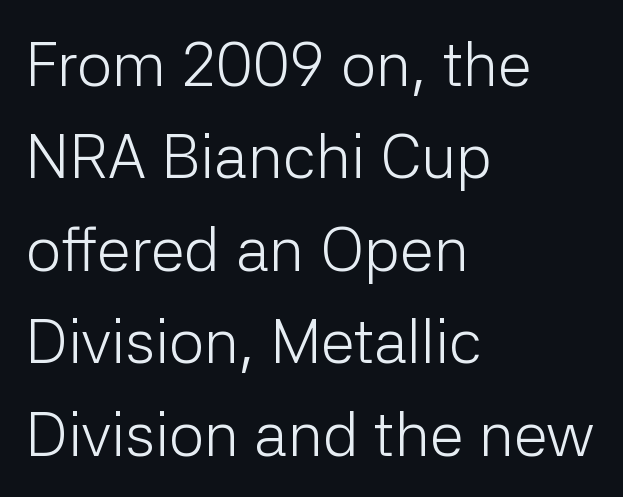
Q: Is the text bold? A: No.
Q: Is the text italic (slanted)? A: No, it is upright.
Q: Is the typeface a serif or a sans-serif typeface? A: Sans-serif.
Q: Is the text underlined? A: No.
Q: How is the paragraph aligned? A: Left-aligned.
Q: Is the spacing between letters normal or unusually wide? A: Normal.
Q: Is the spacing between lines tight, normal or loose? A: Normal.
Q: Width (condensed, normal, or wide)? A: Normal.
Q: Stroke contrast? A: Low.
Q: x-height? A: Medium.
Q: Monospaced? A: No.
